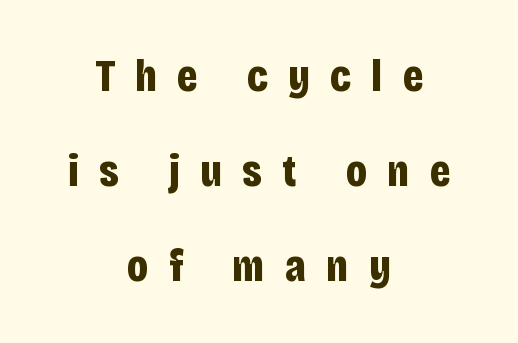
Q: Is the text bold? A: Yes.
Q: Is the text italic (slanted)? A: No, it is upright.
Q: Is the typeface a serif or a sans-serif typeface? A: Sans-serif.
Q: Is the text underlined? A: No.
Q: How is the paragraph aligned? A: Centered.
Q: Is the spacing between letters normal or unusually wide? A: Unusually wide.
Q: Is the spacing between lines tight, normal or loose? A: Loose.
Q: Width (condensed, normal, or wide)? A: Condensed.
Q: Stroke contrast? A: Low.
Q: x-height? A: Large.
Q: Monospaced? A: No.
